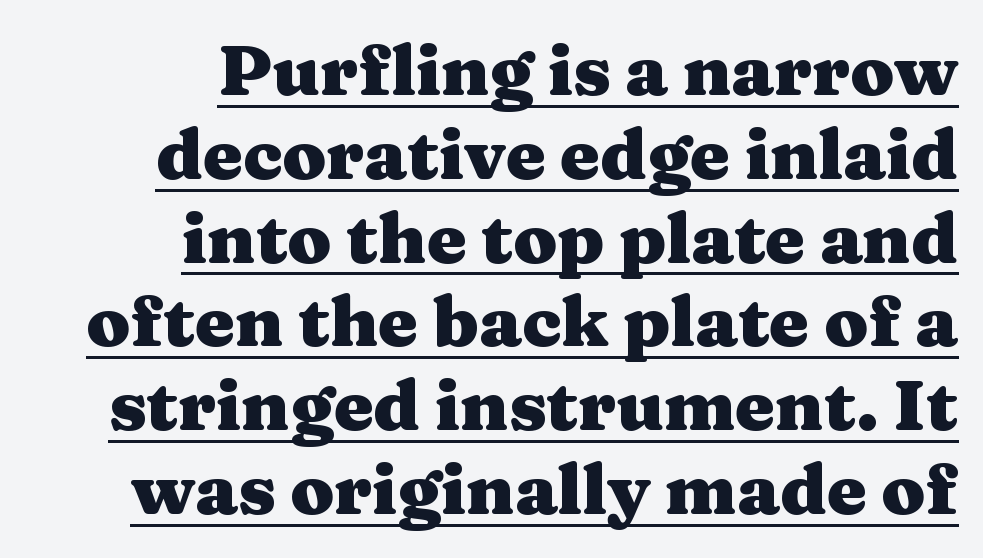
These lines are rendered in a variable-pitch font. A continuous stroke trails under the words, as in a hyperlink. Type style note: has serifs. Emphasis by weight is at full strength: bold.
